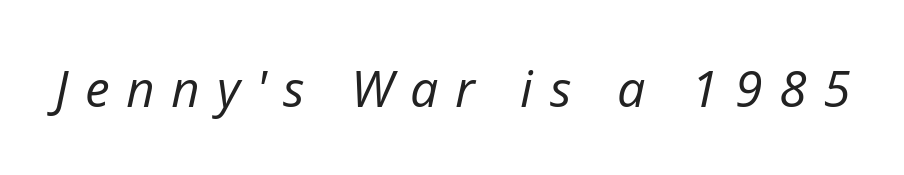
Q: Is the text bold? A: No.
Q: Is the text italic (slanted)? A: Yes, it leans right by about 12 degrees.
Q: Is the text underlined? A: No.
Q: Is the spacing between letters normal or unusually wide? A: Unusually wide.
Q: Width (condensed, normal, or wide)? A: Normal.
Q: Stroke contrast? A: Low.
Q: x-height? A: Medium.
Q: Monospaced? A: No.
